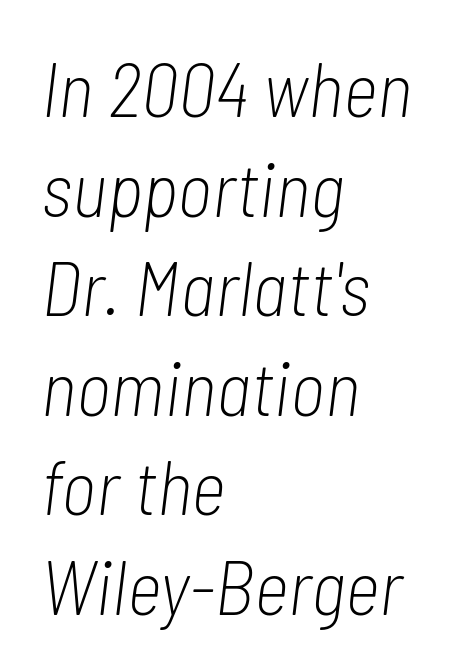
The image shows 76 px light, condensed type, italic (leaning right); set left-aligned, normal line spacing (1.31x), normal letter spacing, not underlined; low stroke contrast and a medium x-height.
